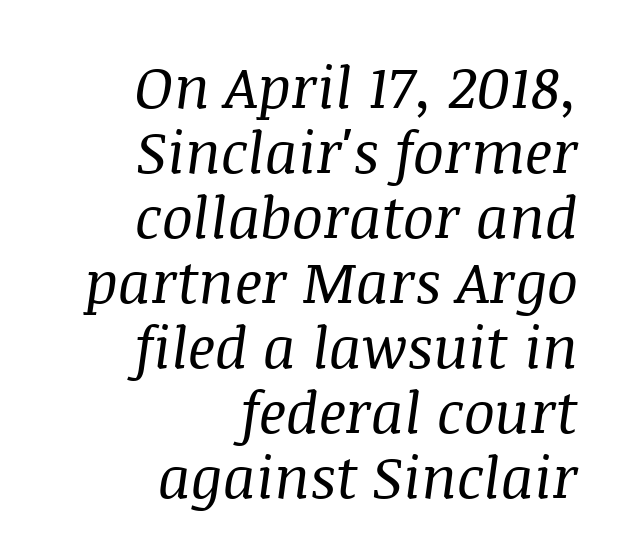
The image shows 58 px regular-weight serif type, italic (leaning right); set right-aligned, tight line spacing (1.12x), normal letter spacing, not underlined; medium stroke contrast and a large x-height.
